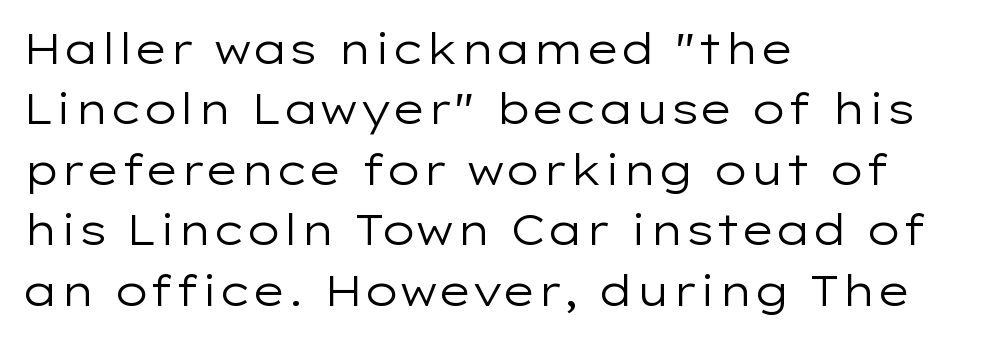
Q: Is the text bold? A: No.
Q: Is the text italic (slanted)? A: No, it is upright.
Q: Is the typeface a serif or a sans-serif typeface? A: Sans-serif.
Q: Is the text underlined? A: No.
Q: How is the paragraph aligned? A: Left-aligned.
Q: Is the spacing between letters normal or unusually wide? A: Normal.
Q: Is the spacing between lines tight, normal or loose? A: Normal.
Q: Width (condensed, normal, or wide)? A: Wide.
Q: Stroke contrast? A: Low.
Q: x-height? A: Medium.
Q: Monospaced? A: No.
